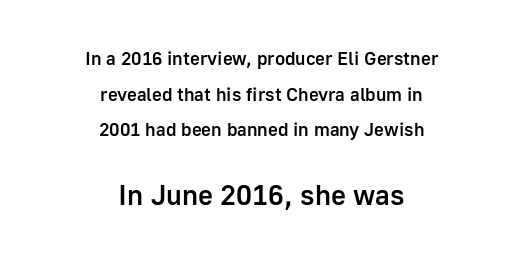
{"serif": "no", "italic": "no", "bold": "semi", "weight": "semibold", "width": "normal", "stroke_contrast": "low", "x_height": "medium", "monospaced": "no", "underline": "no", "align": "center", "line_spacing_ratio": 1.87, "letter_spacing": "normal", "letter_spacing_em": 0.0, "larger_block": "second", "size_ratio": 1.53, "glyph_px": 29}
